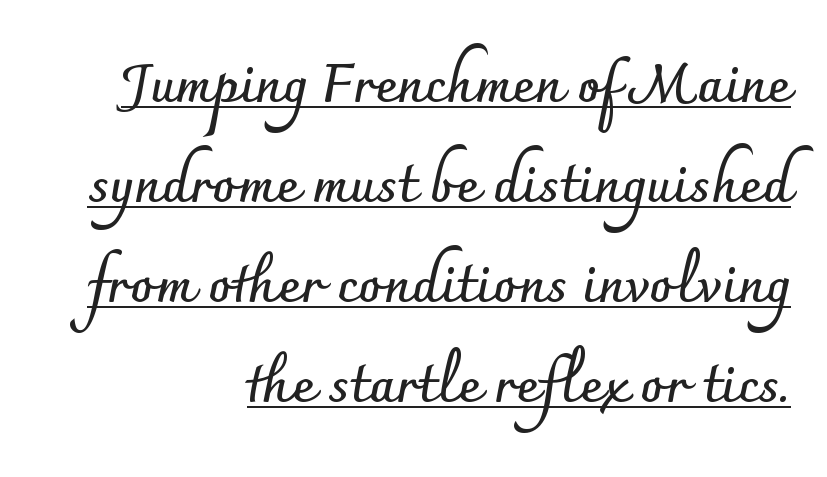
Q: Is the text bold? A: Yes.
Q: Is the text italic (slanted)? A: Yes.
Q: Is the typeface a serif or a sans-serif typeface? A: Sans-serif.
Q: Is the text underlined? A: Yes.
Q: How is the paragraph aligned? A: Right-aligned.
Q: Is the spacing between letters normal or unusually wide? A: Normal.
Q: Width (condensed, normal, or wide)? A: Normal.
Q: Stroke contrast? A: Low.
Q: x-height? A: Small.
Q: Monospaced? A: No.
